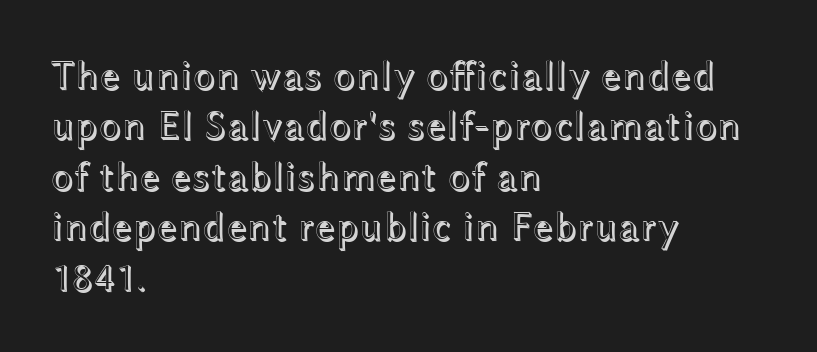
{"italic": "no", "width": "wide", "x_height": "medium", "monospaced": "no", "underline": "no", "align": "left", "line_spacing_ratio": 1.23, "letter_spacing": "normal", "letter_spacing_em": 0.0, "glyph_px": 41}
